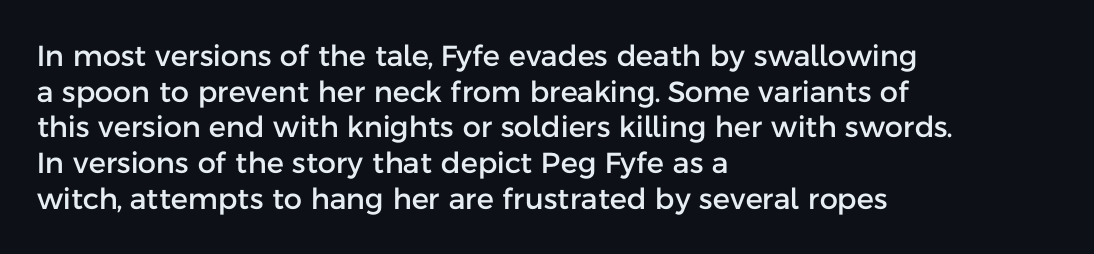
{"serif": "no", "italic": "no", "width": "normal", "stroke_contrast": "low", "x_height": "medium", "monospaced": "no", "underline": "no", "align": "left", "line_spacing_ratio": 1.23, "letter_spacing": "normal", "letter_spacing_em": 0.0, "glyph_px": 29}
